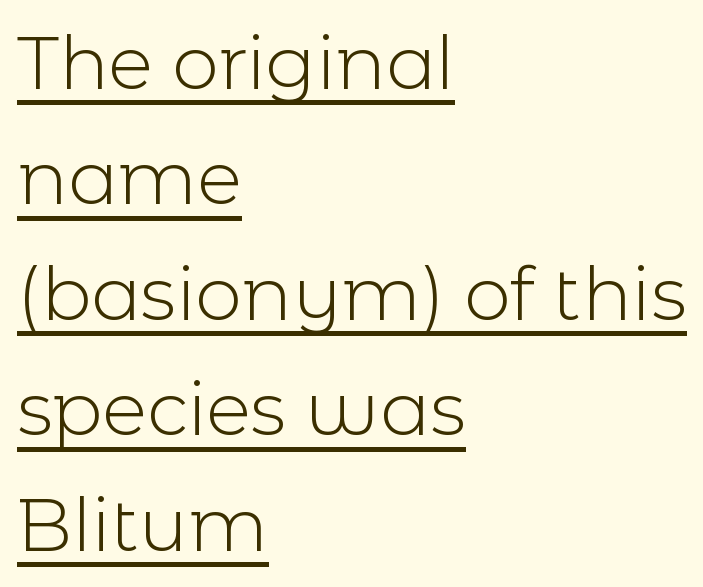
Q: Is the text bold? A: No.
Q: Is the text italic (slanted)? A: No, it is upright.
Q: Is the typeface a serif or a sans-serif typeface? A: Sans-serif.
Q: Is the text underlined? A: Yes.
Q: How is the paragraph aligned? A: Left-aligned.
Q: Is the spacing between letters normal or unusually wide? A: Normal.
Q: Is the spacing between lines tight, normal or loose? A: Normal.
Q: Width (condensed, normal, or wide)? A: Normal.
Q: x-height? A: Medium.
Q: Monospaced? A: No.
